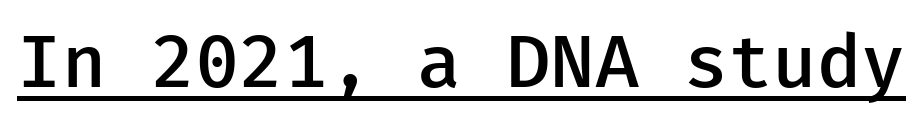
{"serif": "no", "italic": "no", "bold": "semi", "weight": "semibold", "width": "normal", "stroke_contrast": "low", "x_height": "medium", "underline": "yes", "letter_spacing": "normal", "letter_spacing_em": 0.0, "glyph_px": 74}
